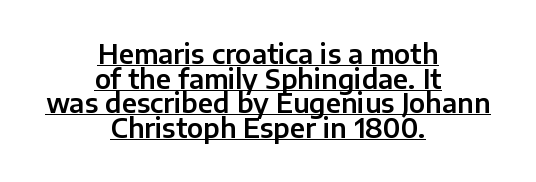
Reading down the column, the eye jumps only a short way to each next line. Quick note: underline on. The rendering keeps characters at their native spacing. Vertical strokes here are truly vertical. Reading down the block, each line starts at a different indent, mirrored at its end.
